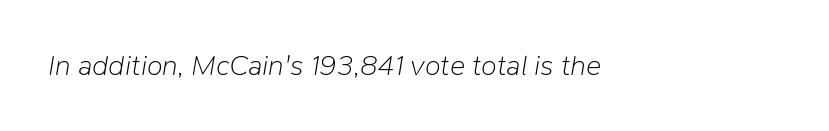
Q: Is the text bold? A: No.
Q: Is the text italic (slanted)? A: Yes, it leans right by about 9 degrees.
Q: Is the text underlined? A: No.
Q: Is the spacing between letters normal or unusually wide? A: Normal.
Q: Width (condensed, normal, or wide)? A: Normal.
Q: Stroke contrast? A: Low.
Q: x-height? A: Medium.
Q: Monospaced? A: No.
